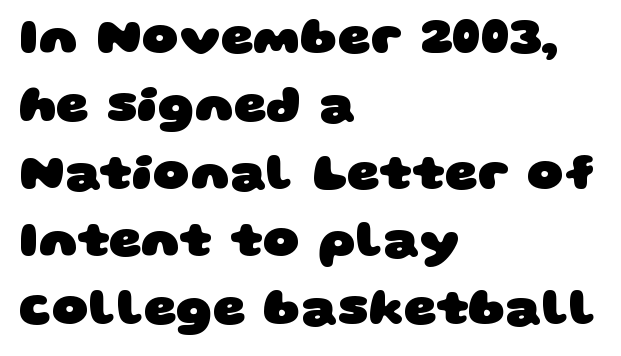
The image shows 51 px heavy, wide sans-serif type; set left-aligned, normal line spacing (1.33x), normal letter spacing, not underlined; low stroke contrast and a large x-height.
